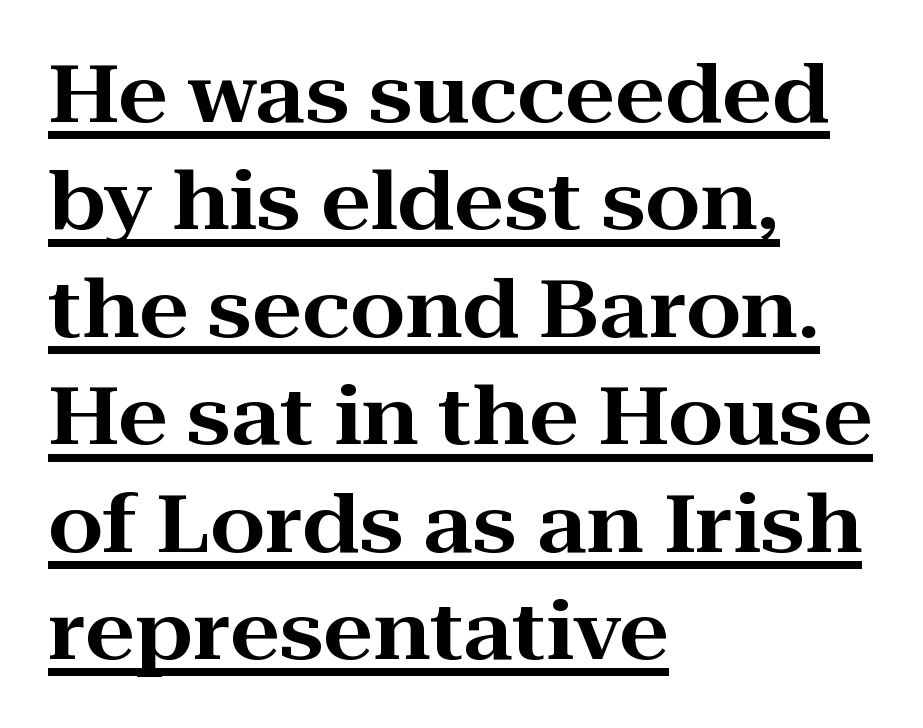
{"serif": "yes", "italic": "no", "width": "wide", "stroke_contrast": "high", "x_height": "medium", "monospaced": "no", "underline": "yes", "align": "left", "line_spacing": "normal", "line_spacing_ratio": 1.36, "letter_spacing": "normal", "letter_spacing_em": 0.0, "glyph_px": 79}
